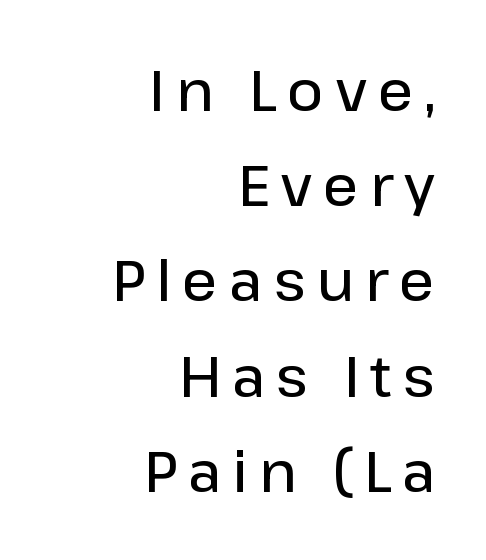
Q: Is the text bold? A: Semi-bold.
Q: Is the text italic (slanted)? A: No, it is upright.
Q: Is the typeface a serif or a sans-serif typeface? A: Sans-serif.
Q: Is the text underlined? A: No.
Q: How is the paragraph aligned? A: Right-aligned.
Q: Is the spacing between letters normal or unusually wide? A: Unusually wide.
Q: Is the spacing between lines tight, normal or loose? A: Normal.
Q: Width (condensed, normal, or wide)? A: Normal.
Q: Stroke contrast? A: Low.
Q: x-height? A: Medium.
Q: Monospaced? A: No.
